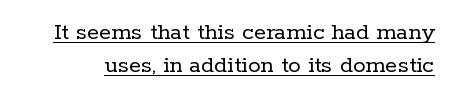
Q: Is the text bold? A: No.
Q: Is the text italic (slanted)? A: No, it is upright.
Q: Is the text underlined? A: Yes.
Q: Is the spacing between letters normal or unusually wide? A: Normal.
Q: Is the spacing between lines tight, normal or loose? A: Normal.
